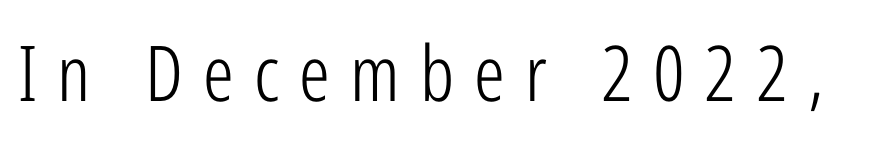
Q: Is the text bold? A: No.
Q: Is the text italic (slanted)? A: No, it is upright.
Q: Is the typeface a serif or a sans-serif typeface? A: Sans-serif.
Q: Is the text underlined? A: No.
Q: Is the spacing between letters normal or unusually wide? A: Unusually wide.
Q: Width (condensed, normal, or wide)? A: Condensed.
Q: Stroke contrast? A: Low.
Q: x-height? A: Medium.
Q: Monospaced? A: No.
